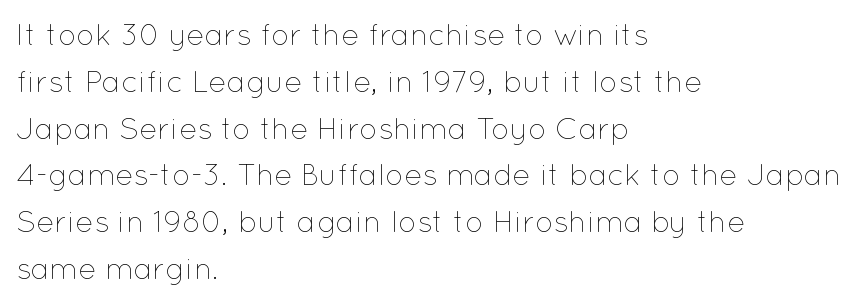
The passage shown stacks its lines at a standard gap. Glance below the letters and you will spot only blank space. Visually the block forms a straight wall on the left and a jagged coastline on the right. Here the designer chose a conventional face with non-uniform glyph widths. Is this a heavy cut? Hardly; it is regular or lighter.
